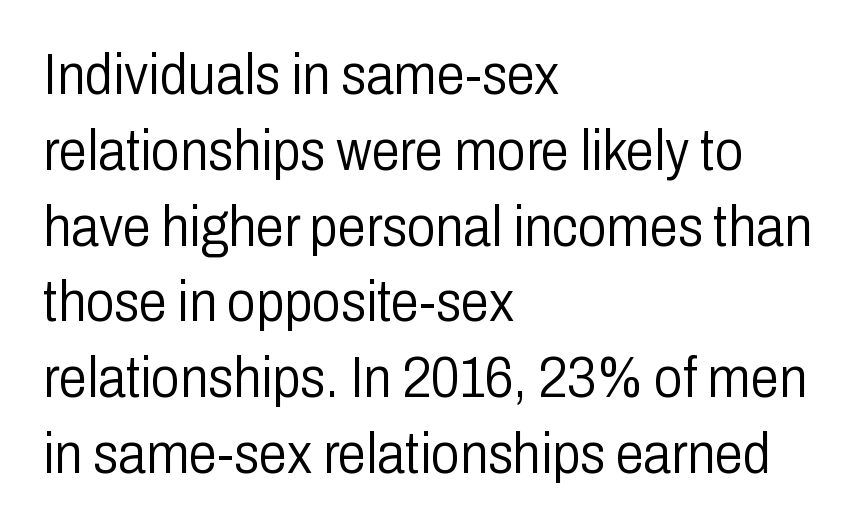
Q: Is the text bold? A: No.
Q: Is the text italic (slanted)? A: No, it is upright.
Q: Is the typeface a serif or a sans-serif typeface? A: Sans-serif.
Q: Is the text underlined? A: No.
Q: How is the paragraph aligned? A: Left-aligned.
Q: Is the spacing between letters normal or unusually wide? A: Normal.
Q: Is the spacing between lines tight, normal or loose? A: Normal.
Q: Width (condensed, normal, or wide)? A: Condensed.
Q: Stroke contrast? A: Low.
Q: x-height? A: Medium.
Q: Monospaced? A: No.
